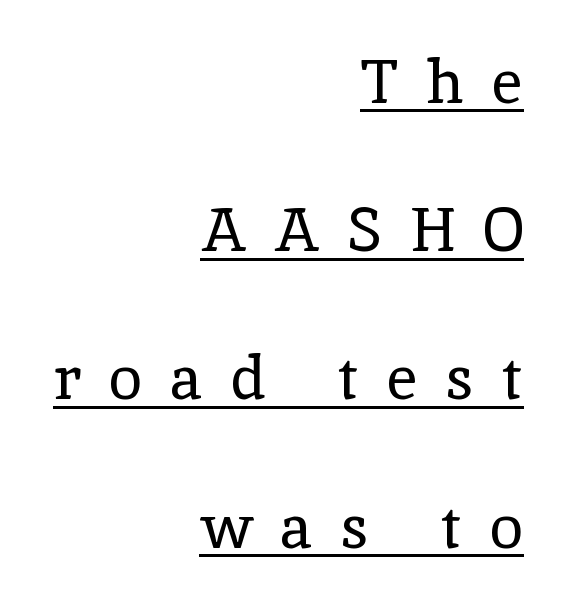
Look at the bottom of the vertical strokes: they flare into serifs here. The gaps between neighbouring characters are conspicuously large. Line endings align vertically; line beginnings do not. Unbolded letterforms with no extra heft. This is underlined copy, the kind a proofreader might mark for attention. If you measured baseline to baseline, you'd find a long distance.
